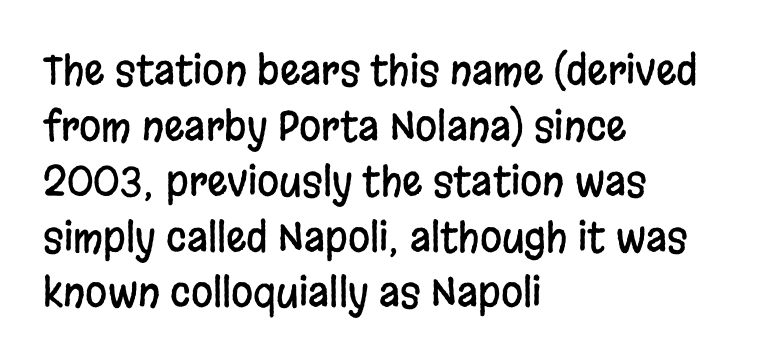
{"serif": "no", "italic": "no", "width": "condensed", "stroke_contrast": "low", "x_height": "large", "monospaced": "no", "underline": "no", "align": "left", "line_spacing": "normal", "line_spacing_ratio": 1.39, "letter_spacing": "normal", "letter_spacing_em": 0.0, "glyph_px": 40}
